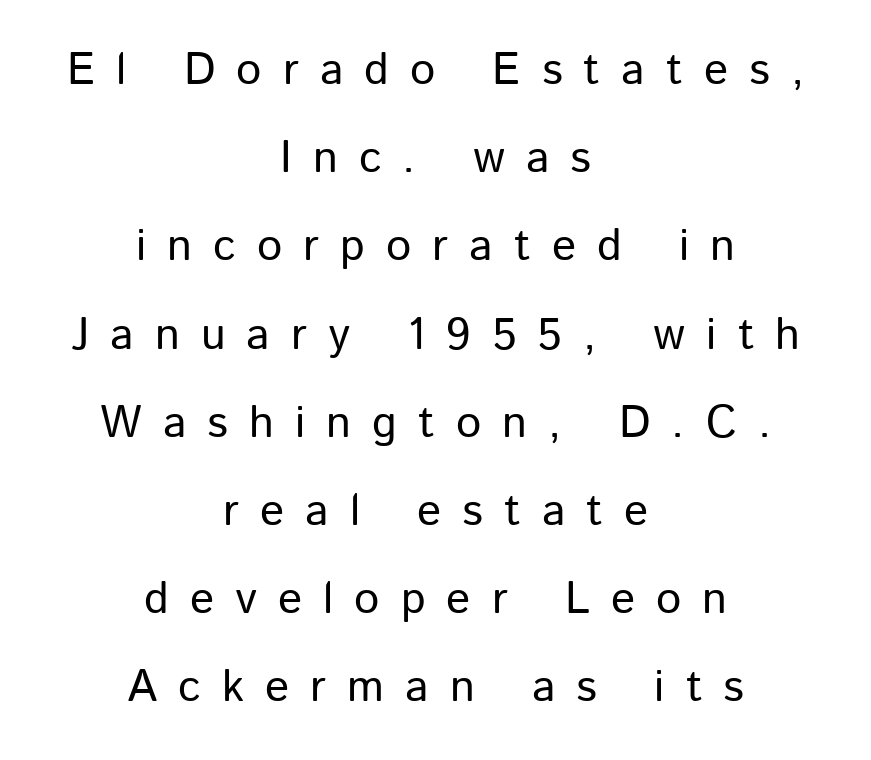
Casual observation: everything's sitting right in the middle. The typography opts for an upright posture over an oblique one. Interline gaps are noticeably wide in this sample. The tracking reads as deliberately expanded to a designer's eye. Do the characters align in a grid? No, the font is proportional. Weight: not bold — regular or lighter.
